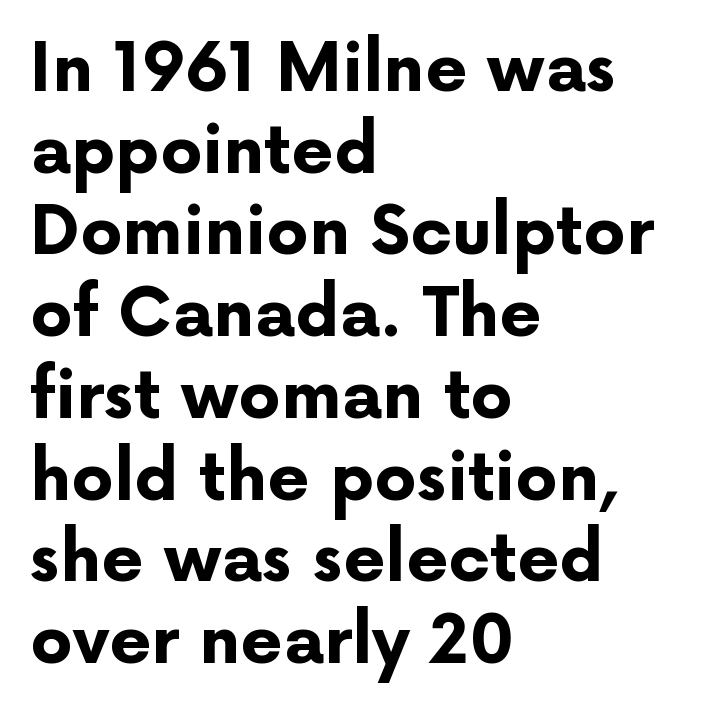
Q: Is the text bold? A: Yes.
Q: Is the text italic (slanted)? A: No, it is upright.
Q: Is the typeface a serif or a sans-serif typeface? A: Sans-serif.
Q: Is the text underlined? A: No.
Q: How is the paragraph aligned? A: Left-aligned.
Q: Is the spacing between letters normal or unusually wide? A: Normal.
Q: Width (condensed, normal, or wide)? A: Normal.
Q: Stroke contrast? A: Low.
Q: x-height? A: Medium.
Q: Monospaced? A: No.
